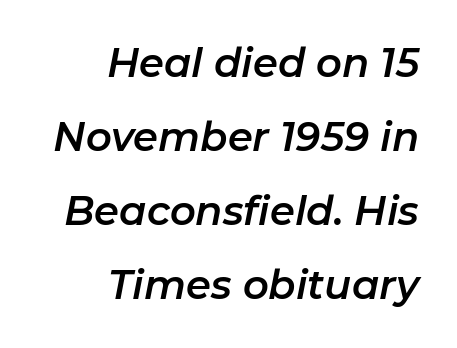
It's the slanting kind of type. Check the space under the baseline: it is left empty. The rendering uses natural spacing where letterforms have individual widths. The letterforms sit shoulder to shoulder at normal distance.
